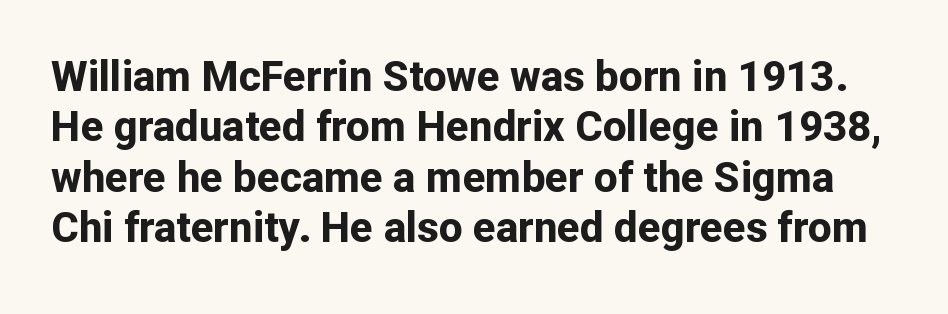
{"serif": "no", "italic": "no", "bold": "yes", "weight": "bold", "width": "normal", "stroke_contrast": "low", "x_height": "medium", "monospaced": "no", "underline": "no", "line_spacing_ratio": 1.2, "letter_spacing": "normal", "letter_spacing_em": 0.0, "glyph_px": 42}
